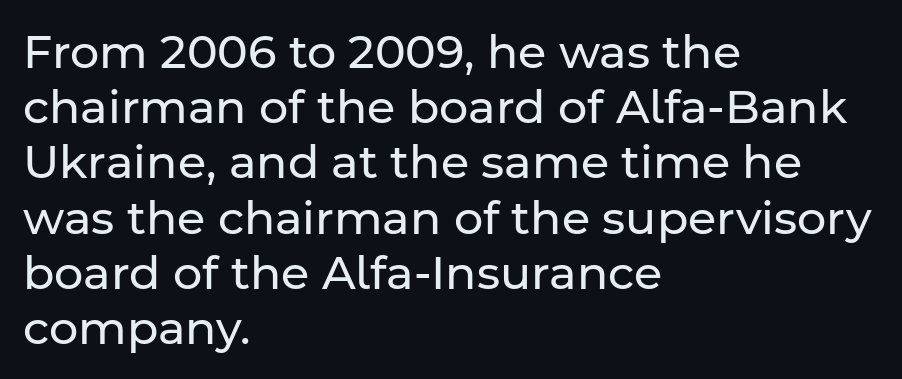
Any mark beneath the type? The region is blank. Ascenders rise straight up at ninety degrees. Nothing sits at the stroke ends, so this counts as sans-serif. Is the block centered? No — it sits flush against the left margin.
